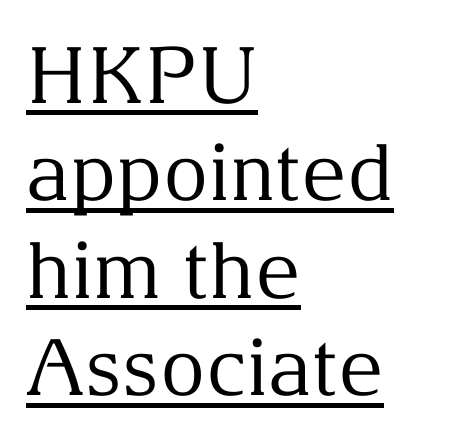
The image shows 78 px regular-weight serif type, upright; set left-aligned, normal line spacing (1.25x), normal letter spacing, underlined; medium stroke contrast and a medium x-height.
